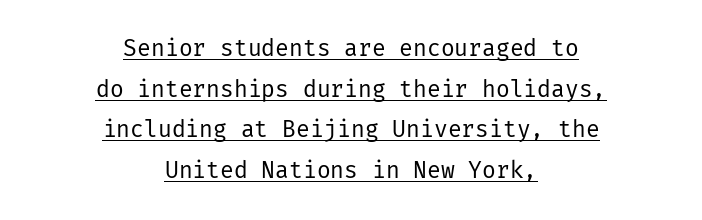
Standard letterfit; no display-style spreading of the glyphs. Posture: straight, roman, zero tilt. Stroke mass is kept to a normal reading level or below. The sample's only ornament is a line tracing under the words.
